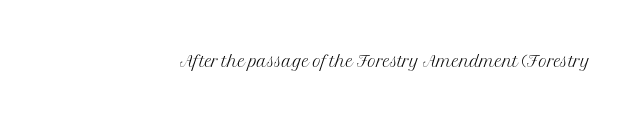
Q: Is the text bold? A: No.
Q: Is the text italic (slanted)? A: Yes.
Q: Is the text underlined? A: No.
Q: Is the spacing between letters normal or unusually wide? A: Normal.
